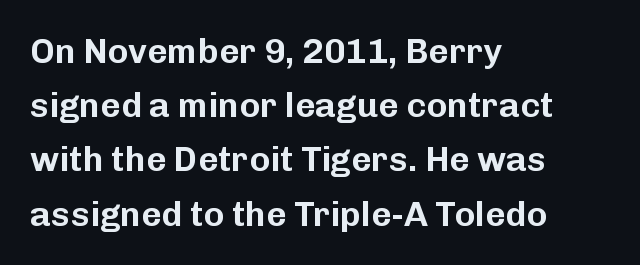
The image shows 35 px sans-serif type, upright; set left-aligned, normal line spacing (1.55x), normal letter spacing, not underlined; low stroke contrast and a medium x-height.
